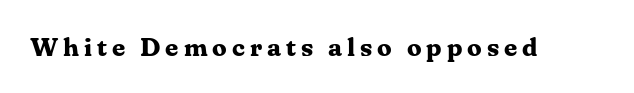
Q: Is the text bold? A: Yes.
Q: Is the text italic (slanted)? A: No, it is upright.
Q: Is the text underlined? A: No.
